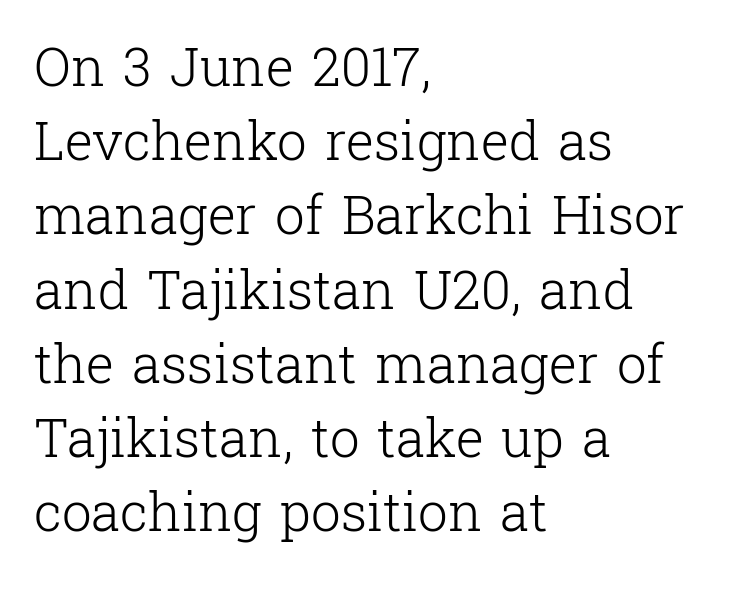
{"serif": "yes", "italic": "no", "bold": "no", "weight": "light", "width": "normal", "stroke_contrast": "low", "x_height": "medium", "monospaced": "no", "underline": "no", "align": "left", "line_spacing": "normal", "line_spacing_ratio": 1.4, "letter_spacing": "normal", "letter_spacing_em": 0.0, "glyph_px": 53}
